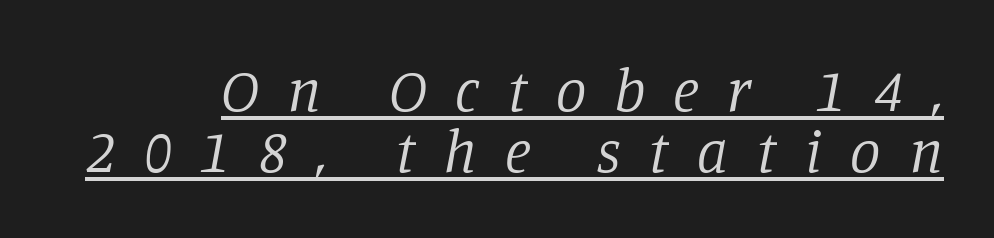
Q: Is the text bold? A: No.
Q: Is the text italic (slanted)? A: Yes, it leans right by about 11 degrees.
Q: Is the typeface a serif or a sans-serif typeface? A: Serif.
Q: Is the text underlined? A: Yes.
Q: Is the spacing between letters normal or unusually wide? A: Unusually wide.
Q: Is the spacing between lines tight, normal or loose? A: Tight.
Q: Width (condensed, normal, or wide)? A: Normal.
Q: Stroke contrast? A: Low.
Q: x-height? A: Large.
Q: Monospaced? A: No.
